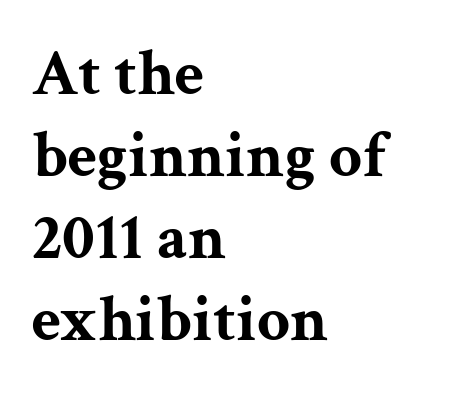
Any mark beneath the type? The region is blank. This sample uses an upright cut, with every glyph sitting square on the baseline. Short note: letters normally spaced. Each letter keeps its own natural width here, so spacing adapts to shape.
